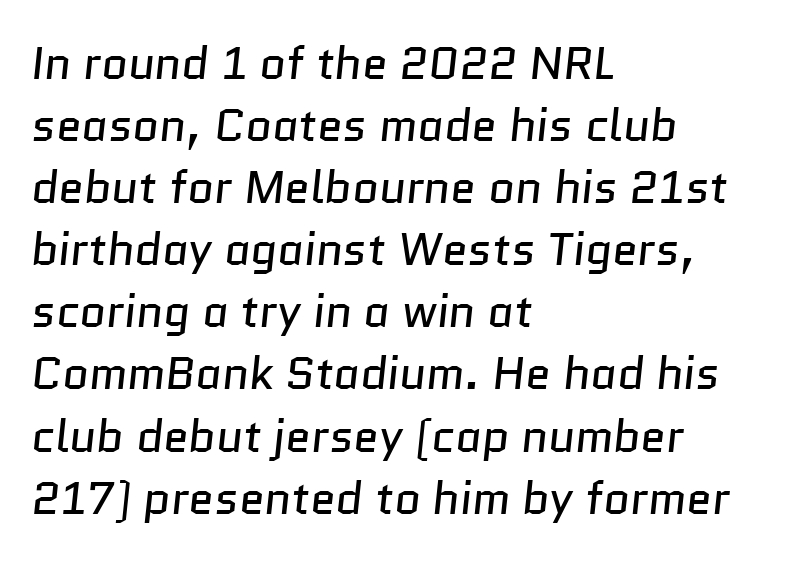
The image shows 46 px regular-weight sans-serif type; set left-aligned, normal line spacing (1.35x), normal letter spacing, not underlined; low stroke contrast and a medium x-height.
